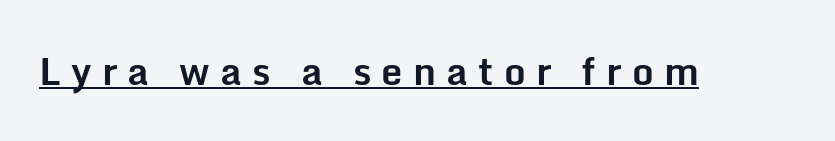
The image shows 38 px bold sans-serif type, upright; set unusually wide letter spacing (+0.27 em), underlined; low stroke contrast and a medium x-height.
